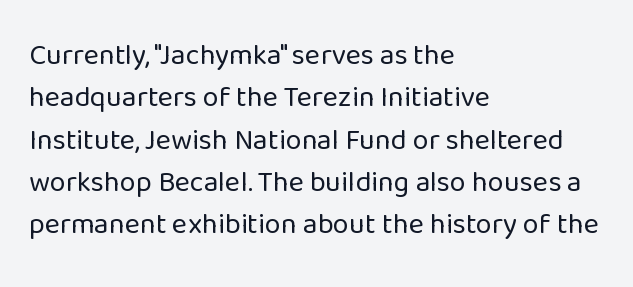
The image shows 29 px regular-weight sans-serif type, upright; set left-aligned, normal line spacing (1.46x), normal letter spacing, not underlined; low stroke contrast and a medium x-height.
